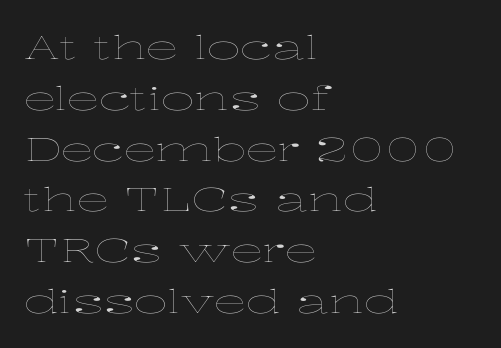
{"italic": "no", "bold": "no", "weight": "thin", "width": "wide", "stroke_contrast": "low", "x_height": "medium", "monospaced": "no", "underline": "no", "align": "left", "line_spacing": "normal", "line_spacing_ratio": 1.54, "letter_spacing": "normal", "letter_spacing_em": 0.0, "glyph_px": 33}
